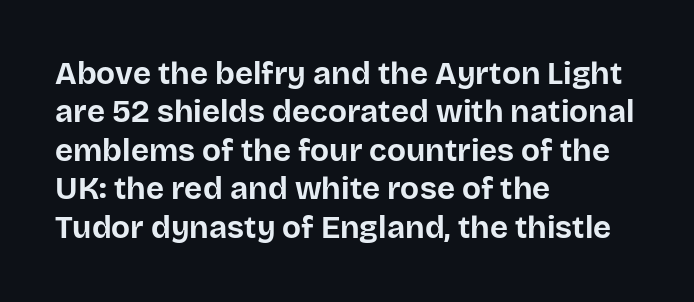
Do the characters align in a grid? No, the font is proportional. The type sits square on the baseline with zero lean. You'd pick this weight for a headline — it's a proper bold. The paragraph has a hard left edge and a soft right edge. Decoration check: the copy has no underline. Does extra space separate the letters? No, they use regular spacing.
